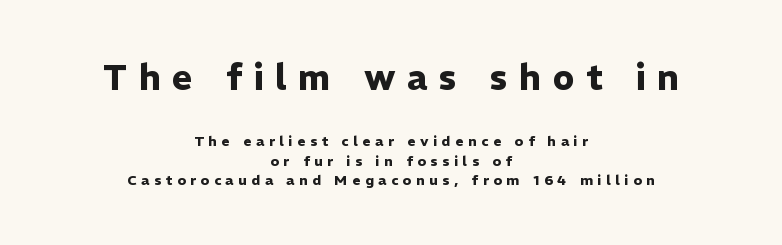
Underline: absent. Horizontally, the lines are justified to the midpoint only. You get the large type first, then a drop to smaller type. Is this a fixed-width face? No — the glyphs have proportional, varying widths. Weight: bold. This sample uses an upright cut, with every glyph sitting square on the baseline.
